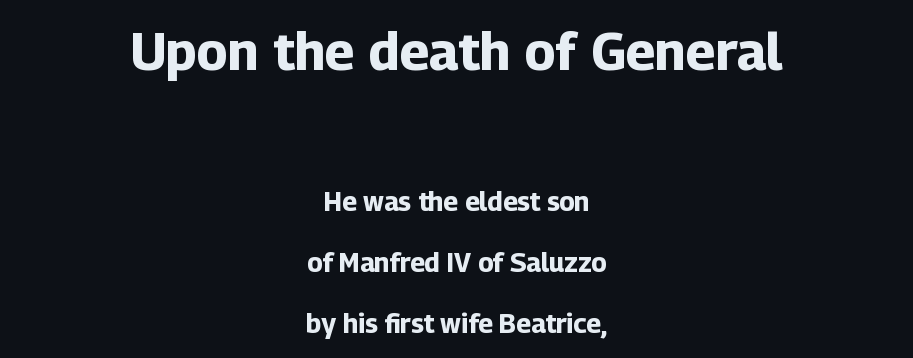
Q: Is the text bold? A: Yes.
Q: Is the text italic (slanted)? A: No, it is upright.
Q: Is the typeface a serif or a sans-serif typeface? A: Sans-serif.
Q: Is the text underlined? A: No.
Q: How is the paragraph aligned? A: Centered.
Q: Is the spacing between letters normal or unusually wide? A: Normal.
Q: Is the spacing between lines tight, normal or loose? A: Loose.
Q: Which block of text is set in a larger size, the first (top) or the second (bottom)? A: The first (top) one.
Q: Width (condensed, normal, or wide)? A: Normal.
Q: Stroke contrast? A: Low.
Q: x-height? A: Medium.
Q: Monospaced? A: No.
